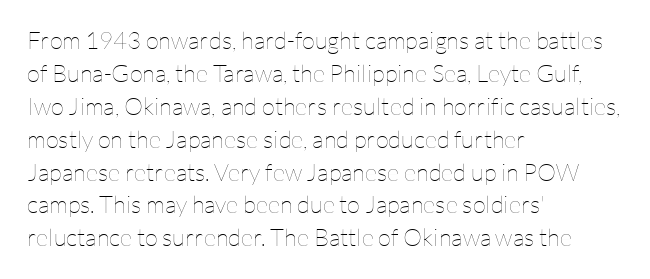
These lines stack with their left ends in a neat column. Letters rest on an invisible, unmarked baseline. The lines sit at an ordinary, default distance from one another. The type sits square on the baseline with zero lean. No letter is thick-stroked: the sample isn't bold. Default kerning and tracking; the words read as compact shapes.
